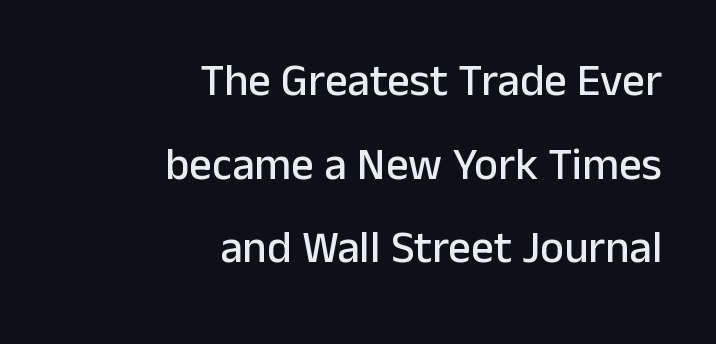
Q: Is the text italic (slanted)? A: No, it is upright.
Q: Is the typeface a serif or a sans-serif typeface? A: Sans-serif.
Q: Is the text underlined? A: No.
Q: How is the paragraph aligned? A: Right-aligned.
Q: Is the spacing between letters normal or unusually wide? A: Normal.
Q: Width (condensed, normal, or wide)? A: Normal.
Q: Stroke contrast? A: Low.
Q: x-height? A: Medium.
Q: Monospaced? A: No.
